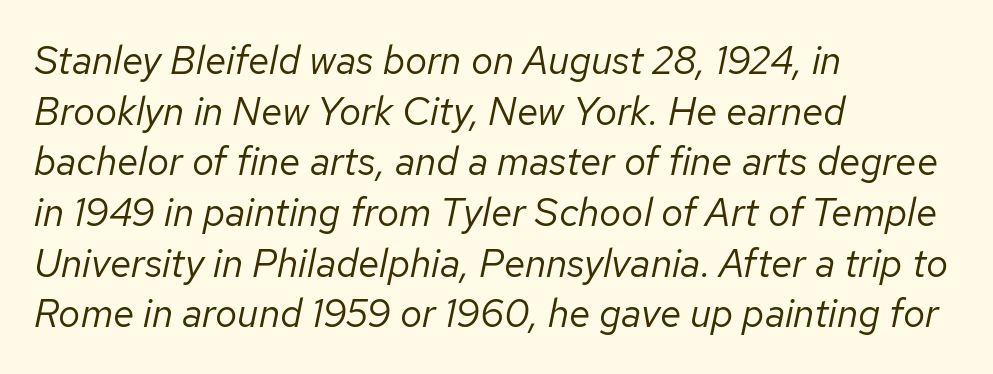
Designer's note — italics engaged. The rows are spaced the way most documents space them. Spacing verdict: proportional, widths tailored to each character. The font sits on the lighter half of the weight spectrum, regular included.
